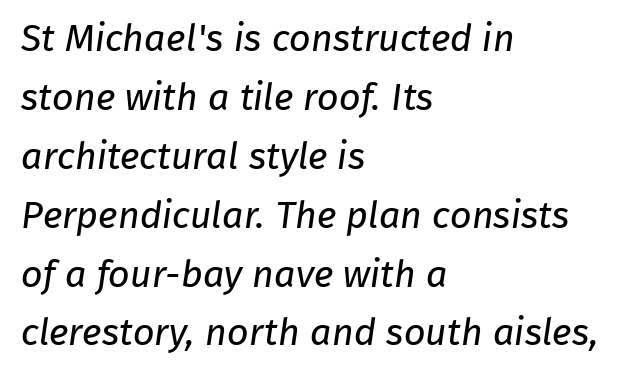
Clear beneath every line of the passage. Each new line begins a customary step beneath the previous one. Look at the tracking — it's just the regular setting, nothing added. No feet cap the strokes, marking this as sans-serif type.
